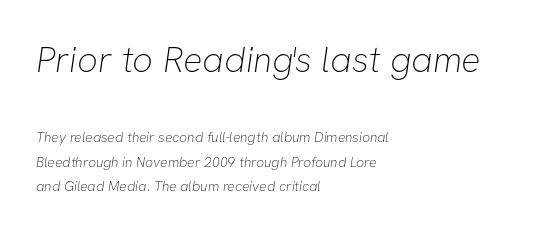
The passage shown is typed in a proportional face where columns would drift. Scale decreases going downward across the two blocks. The lines in this sample share a left origin and differ only in where they stop. The type family on display is of the sans-serif kind.
